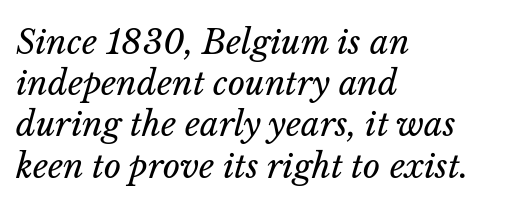
Nothing heavy about these letters — not bold at all. Varying glyph widths throughout — classic text-font behaviour. The typography opts for an oblique posture over an upright one. Spacing between characters is what you'd get straight out of the box. Quick note: interline space is typical.
